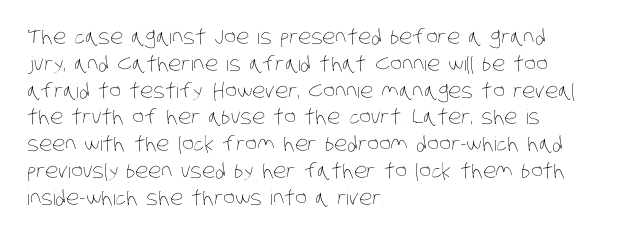
The image shows 20 px text type; set left-aligned, normal line spacing (1.34x), normal letter spacing, not underlined.
